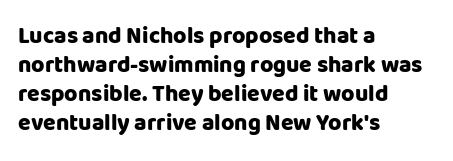
The image shows 23 px bold type, upright; set left-aligned, normal line spacing (1.26x), normal letter spacing, not underlined.
